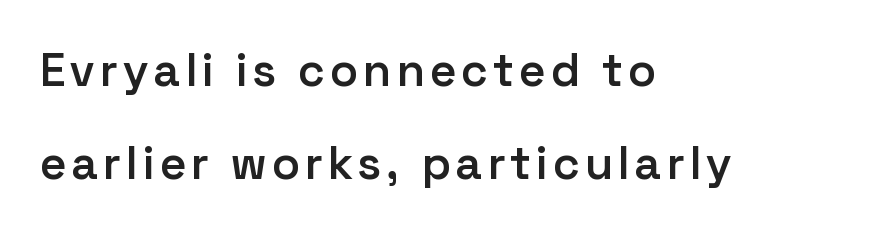
The image shows 46 px semibold sans-serif type, upright; set left-aligned, loose line spacing (2.02x), not underlined; low stroke contrast and a medium x-height.
